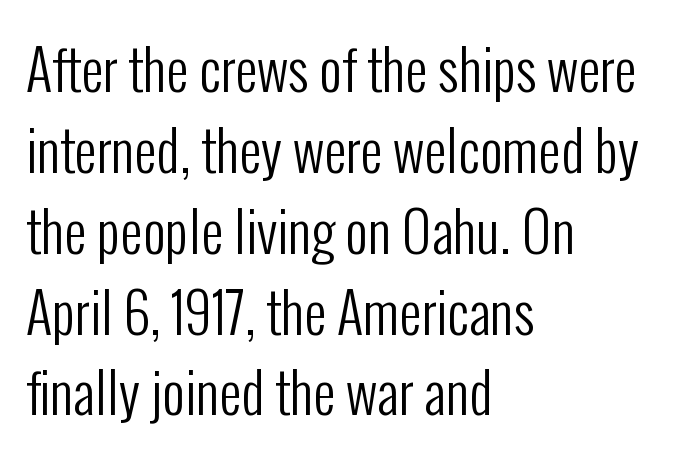
The image shows 55 px regular-weight, condensed sans-serif type, upright; set left-aligned, normal line spacing (1.47x), normal letter spacing, not underlined; low stroke contrast and a medium x-height.
